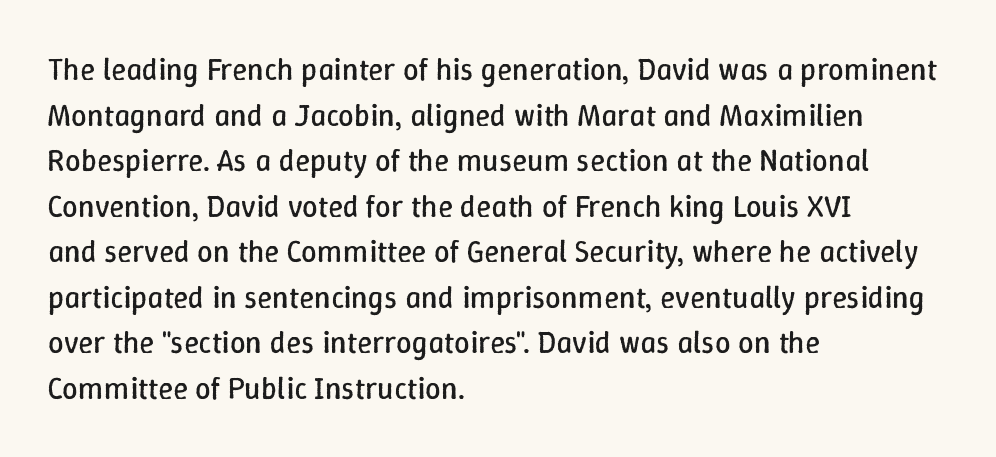
The image shows 31 px regular-weight type, upright; set left-aligned, normal line spacing (1.47x), normal letter spacing, not underlined; low stroke contrast and a medium x-height.
